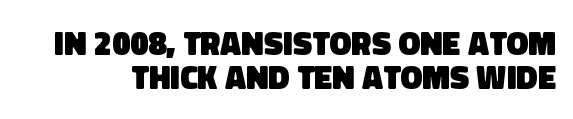
Descenders hang freely into open space. Inter-character spacing is left at the font's built-in metrics. Weight check: bold — yes, fully. The typeface chosen for these lines omits serifs.
